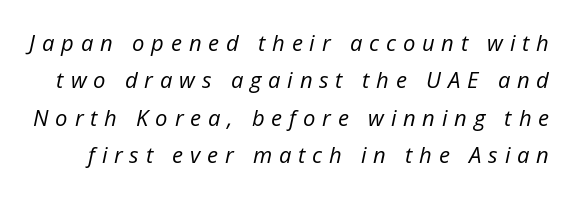
Q: Is the text bold? A: No.
Q: Is the text italic (slanted)? A: Yes, it leans right by about 12 degrees.
Q: Is the text underlined? A: No.
Q: Is the spacing between letters normal or unusually wide? A: Unusually wide.
Q: Is the spacing between lines tight, normal or loose? A: Normal.
